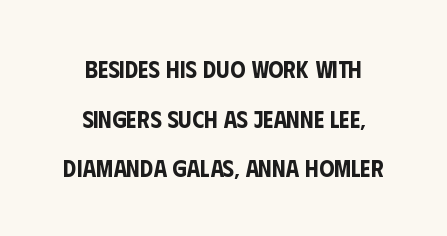
The image shows 24 px text type, upright; set centered, loose line spacing (2.07x), normal letter spacing, not underlined.
